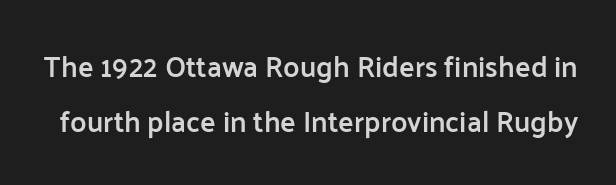
Look at the stroke-to-counter ratio: somewhat heavy, a semibold. This is sans-serif lettering, the kind often seen on screens and signage. The letters stand upright; this is a roman face. Character widths vary here, with narrow letters taking less room than wide ones.
